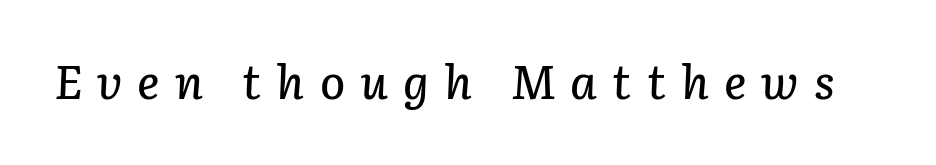
{"italic": "yes", "lean": "right", "slant_degrees": 3, "width": "normal", "stroke_contrast": "low", "x_height": "medium", "monospaced": "no", "underline": "no", "letter_spacing": "wide", "letter_spacing_em": 0.32, "glyph_px": 47}
